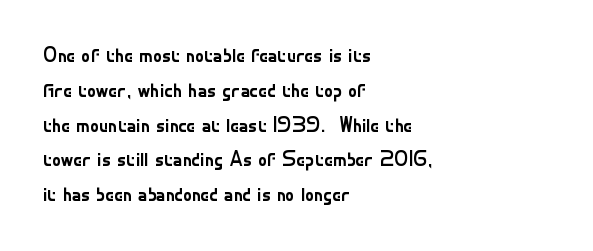
The image shows 22 px text type, upright; set left-aligned, normal line spacing (1.58x), normal letter spacing, not underlined.
